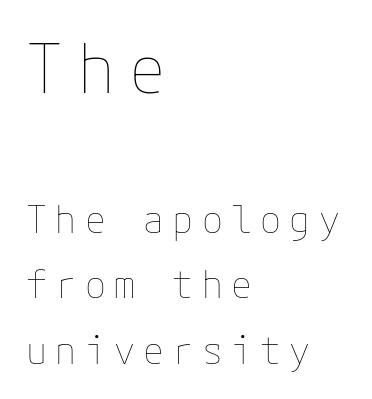
{"italic": "no", "bold": "no", "weight": "thin", "width": "normal", "stroke_contrast": "low", "x_height": "medium", "underline": "no", "align": "left", "line_spacing_ratio": 1.72, "letter_spacing": "wide", "letter_spacing_em": 0.22, "larger_block": "first", "size_ratio": 1.76, "glyph_px": 67}
